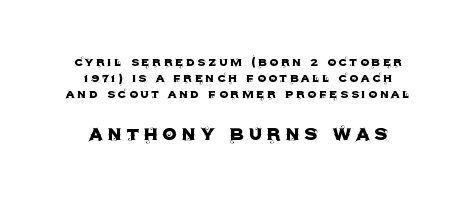
{"italic": "no", "underline": "no", "align": "center", "line_spacing_ratio": 1.16, "larger_block": "second", "size_ratio": 1.64, "glyph_px": 23}
